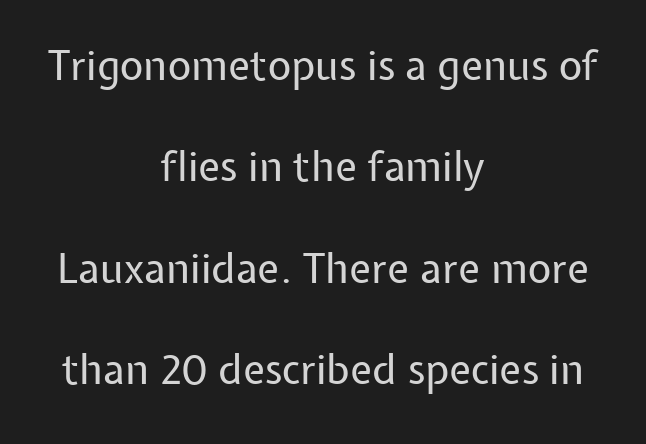
Q: Is the text bold? A: No.
Q: Is the text italic (slanted)? A: No, it is upright.
Q: Is the typeface a serif or a sans-serif typeface? A: Sans-serif.
Q: Is the text underlined? A: No.
Q: How is the paragraph aligned? A: Centered.
Q: Is the spacing between letters normal or unusually wide? A: Normal.
Q: Is the spacing between lines tight, normal or loose? A: Loose.
Q: Width (condensed, normal, or wide)? A: Normal.
Q: Stroke contrast? A: Low.
Q: x-height? A: Medium.
Q: Monospaced? A: No.
